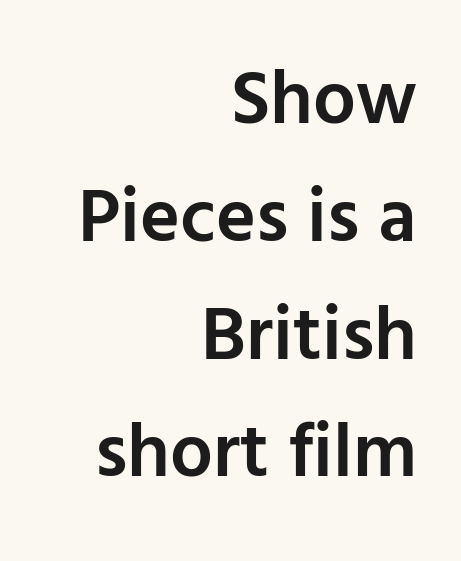
The image shows 76 px semibold sans-serif type, upright; set right-aligned, normal line spacing (1.55x), normal letter spacing, not underlined; low stroke contrast and a medium x-height.
